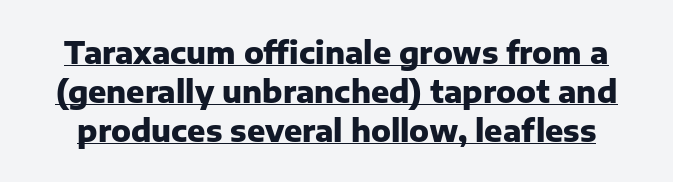
{"serif": "no", "italic": "no", "bold": "yes", "weight": "heavy", "width": "normal", "stroke_contrast": "low", "x_height": "medium", "monospaced": "no", "underline": "yes", "line_spacing": "normal", "line_spacing_ratio": 1.3, "letter_spacing": "normal", "letter_spacing_em": 0.0, "glyph_px": 30}
